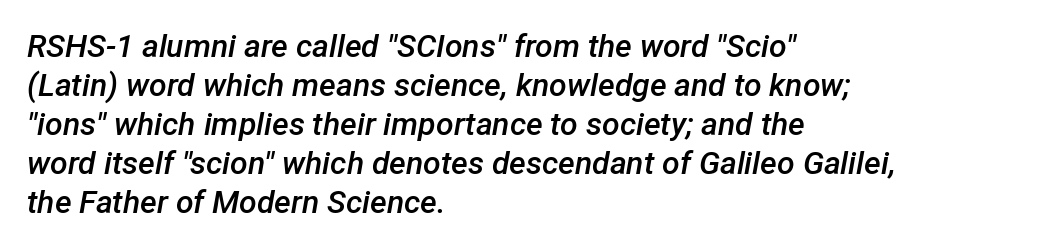
A typesetter would mark this as italic. Nothing unusual about the tracking: characters are spaced as the font intends. Quick note: underline off. Left-aligned paragraph, ragged on the right.
